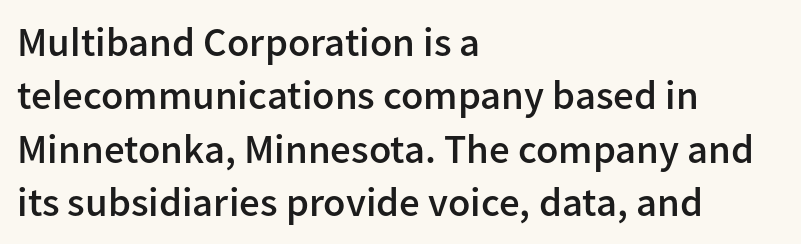
Whoever set this chose a conventional vertical rhythm. This sample uses an upright cut, with every glyph sitting square on the baseline. Grotesque or geometric, the face here clearly has no serifs. Inter-character spacing is left at the font's built-in metrics.
